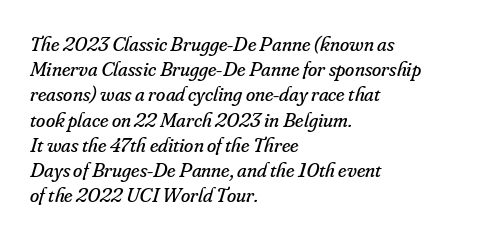
Q: Is the text bold? A: No.
Q: Is the text italic (slanted)? A: Yes, it leans right by about 16 degrees.
Q: Is the text underlined? A: No.
Q: How is the paragraph aligned? A: Left-aligned.
Q: Is the spacing between letters normal or unusually wide? A: Normal.
